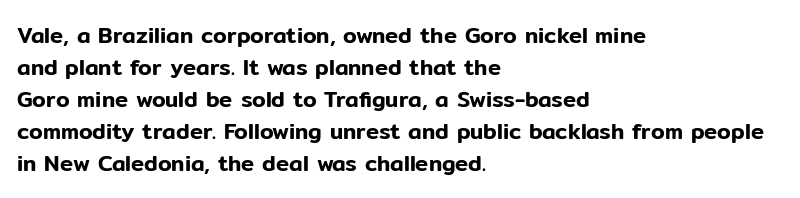
Left-aligned paragraph, ragged on the right. Rendered with straight, roman letterforms. Successive baselines arrive at the customary interval. Descenders are the only things crossing below the line. Is the letter spacing exaggerated? No — it looks like the ordinary default.
